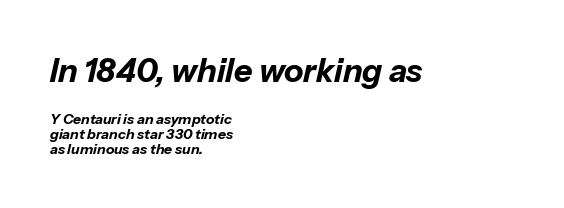
Pretty heavy lettering here — definitely bold. These lines were composed using italics. Teacher's note: observe the even left margin — that is flush-left alignment. Standard letterfit; no display-style spreading of the glyphs. Anything drawn beneath the words? Only blank space.
